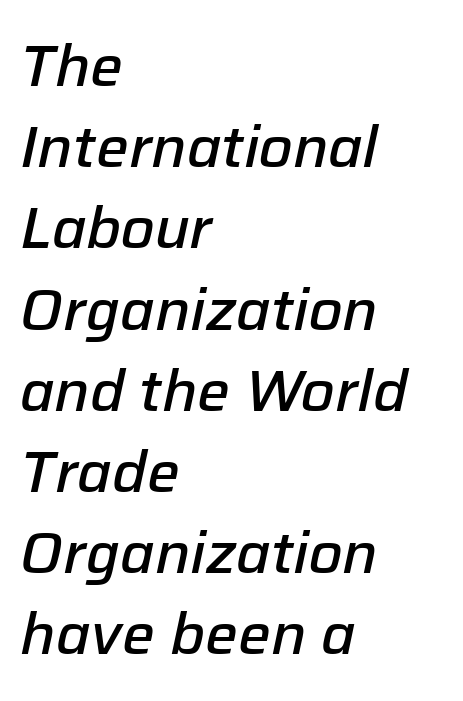
Q: Is the text bold? A: Semi-bold.
Q: Is the text italic (slanted)? A: Yes, it leans right by about 12 degrees.
Q: Is the text underlined? A: No.
Q: How is the paragraph aligned? A: Left-aligned.
Q: Is the spacing between letters normal or unusually wide? A: Normal.
Q: Is the spacing between lines tight, normal or loose? A: Normal.
Q: Width (condensed, normal, or wide)? A: Normal.
Q: Stroke contrast? A: Low.
Q: x-height? A: Medium.
Q: Monospaced? A: No.
